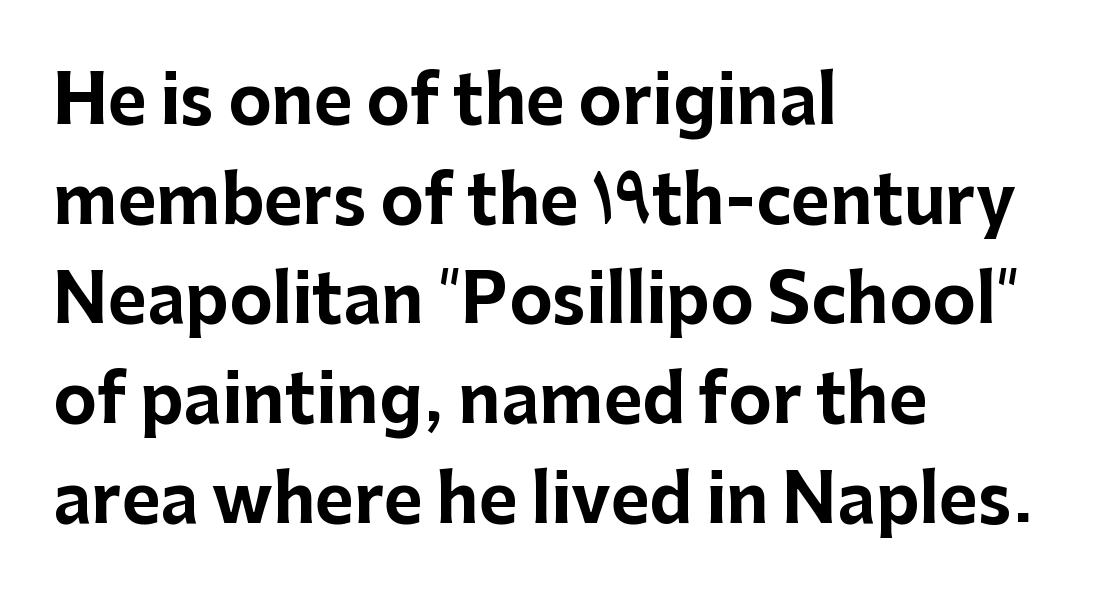
The image shows 66 px bold sans-serif type, upright; set left-aligned, normal line spacing (1.51x), normal letter spacing, not underlined; low stroke contrast and a medium x-height.
